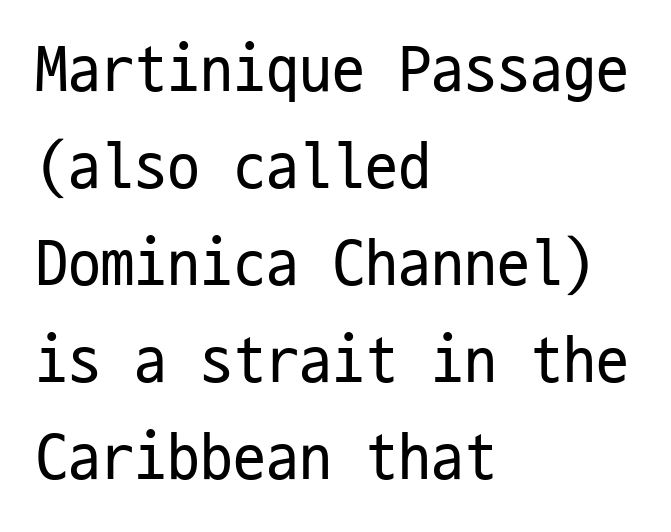
{"serif": "no", "italic": "no", "bold": "no", "weight": "regular", "width": "condensed", "stroke_contrast": "low", "x_height": "medium", "monospaced": "yes", "underline": "no", "align": "left", "line_spacing": "normal", "line_spacing_ratio": 1.47, "letter_spacing": "normal", "letter_spacing_em": 0.0, "glyph_px": 66}
